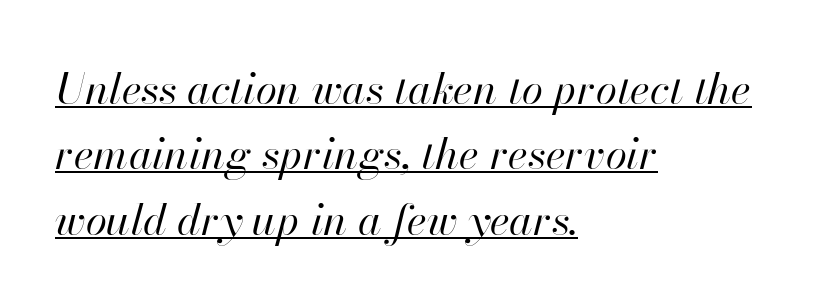
{"italic": "yes", "lean": "right", "slant_degrees": 13, "bold": "no", "weight": "regular", "width": "normal", "stroke_contrast": "high", "x_height": "small", "monospaced": "no", "underline": "yes", "align": "left", "line_spacing": "normal", "line_spacing_ratio": 1.52, "letter_spacing": "normal", "letter_spacing_em": 0.0, "glyph_px": 43}
